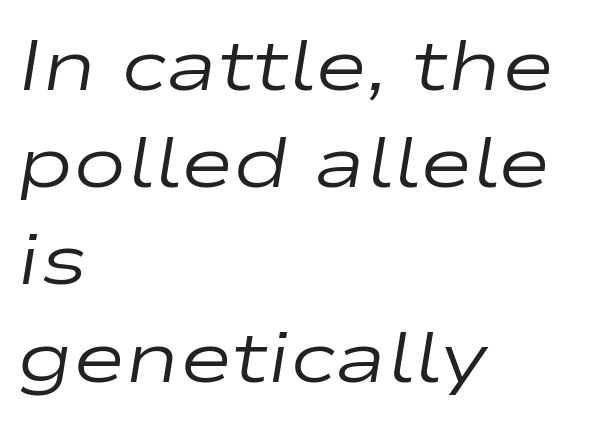
The image shows 72 px regular-weight, wide type, italic (leaning right); set left-aligned, normal line spacing (1.35x), normal letter spacing, not underlined; low stroke contrast and a medium x-height.
